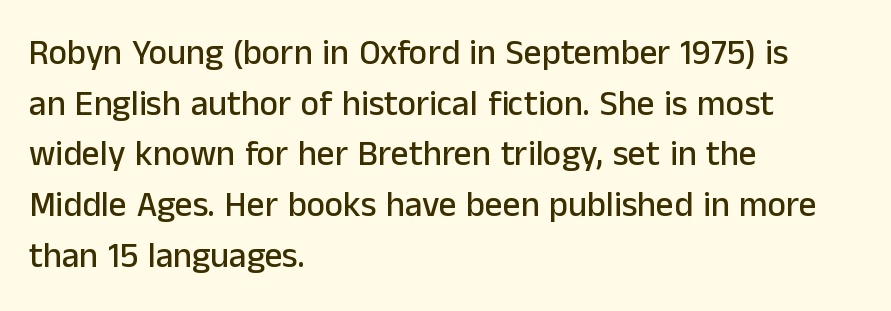
Q: Is the text italic (slanted)? A: No, it is upright.
Q: Is the typeface a serif or a sans-serif typeface? A: Sans-serif.
Q: Is the text underlined? A: No.
Q: How is the paragraph aligned? A: Left-aligned.
Q: Is the spacing between letters normal or unusually wide? A: Normal.
Q: Is the spacing between lines tight, normal or loose? A: Normal.
Q: Width (condensed, normal, or wide)? A: Normal.
Q: Stroke contrast? A: Low.
Q: x-height? A: Medium.
Q: Monospaced? A: No.
